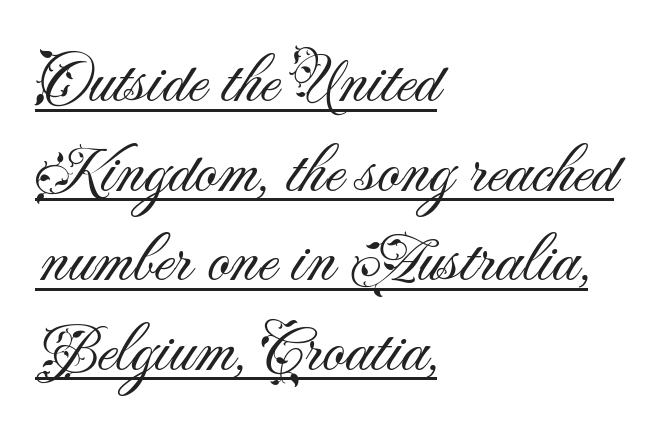
Evenly set lines give the paragraph a standard silhouette. Glyph-to-glyph distance matches everyday printed text. Note the varied advance widths — an 'i' is clearly narrower than an 'm'. Horizontal alignment here is leftward, the default for most running prose. The weight would be labelled regular, book, light, or lighter still.
